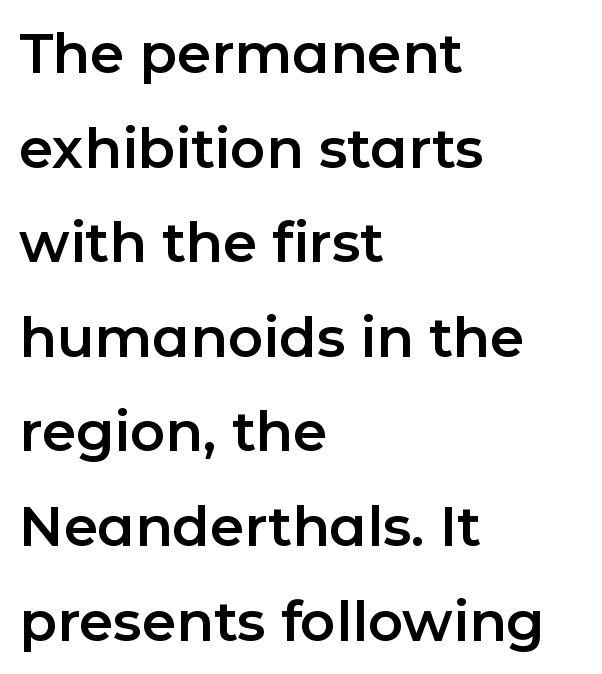
Q: Is the text italic (slanted)? A: No, it is upright.
Q: Is the typeface a serif or a sans-serif typeface? A: Sans-serif.
Q: Is the text underlined? A: No.
Q: How is the paragraph aligned? A: Left-aligned.
Q: Is the spacing between letters normal or unusually wide? A: Normal.
Q: Width (condensed, normal, or wide)? A: Normal.
Q: Stroke contrast? A: Low.
Q: x-height? A: Medium.
Q: Monospaced? A: No.
